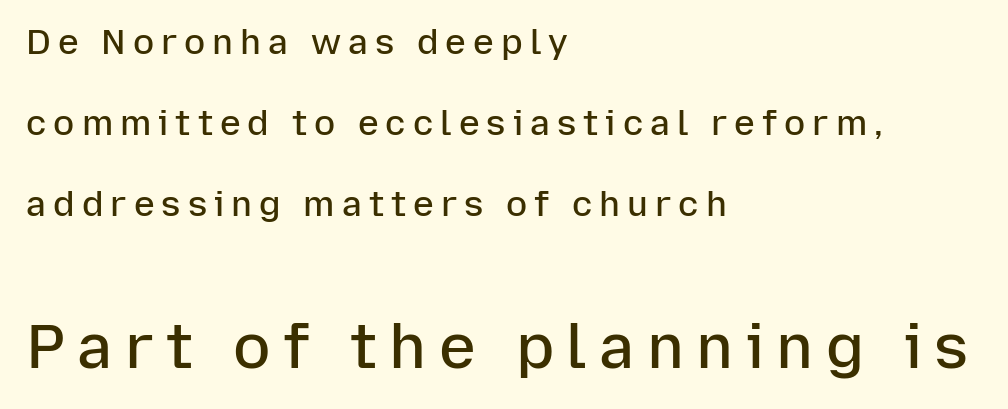
The glyphs have the mass of a demibold cut, below bold. Does extra space separate the letters? Yes, quite a lot of it. Examine the stroke ends and you'll find no serifs. Left-aligned paragraph, ragged on the right.
